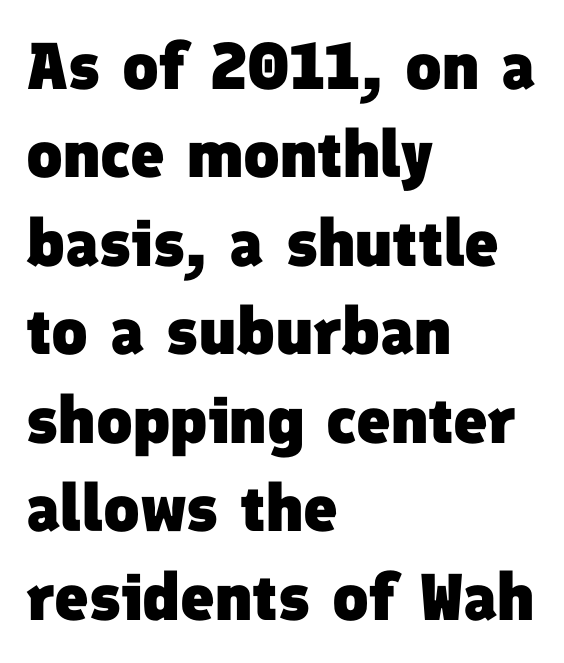
The image shows 66 px heavy sans-serif type; set left-aligned, normal line spacing (1.34x), normal letter spacing, not underlined; low stroke contrast and a medium x-height.
